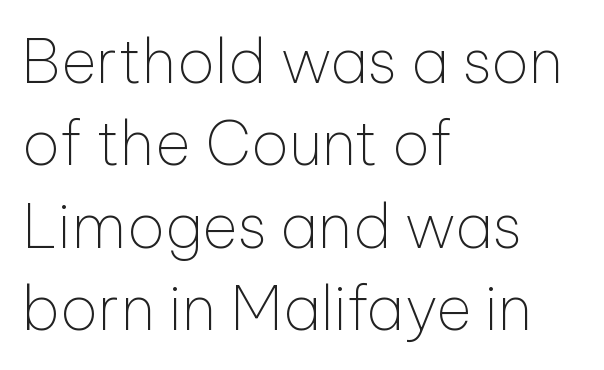
The image shows 61 px thin sans-serif type, upright; set left-aligned, normal line spacing (1.35x), normal letter spacing, not underlined; low stroke contrast and a medium x-height.
